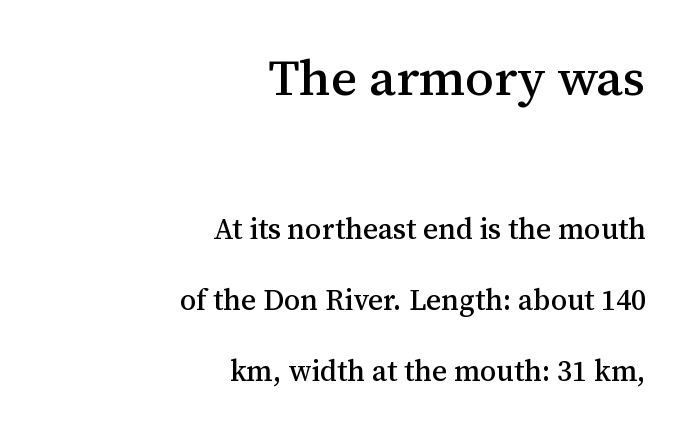
Q: Is the text italic (slanted)? A: No, it is upright.
Q: Is the typeface a serif or a sans-serif typeface? A: Serif.
Q: Is the text underlined? A: No.
Q: How is the paragraph aligned? A: Right-aligned.
Q: Is the spacing between letters normal or unusually wide? A: Normal.
Q: Is the spacing between lines tight, normal or loose? A: Loose.
Q: Which block of text is set in a larger size, the first (top) or the second (bottom)? A: The first (top) one.
Q: Width (condensed, normal, or wide)? A: Normal.
Q: Stroke contrast? A: Medium.
Q: x-height? A: Medium.
Q: Monospaced? A: No.
